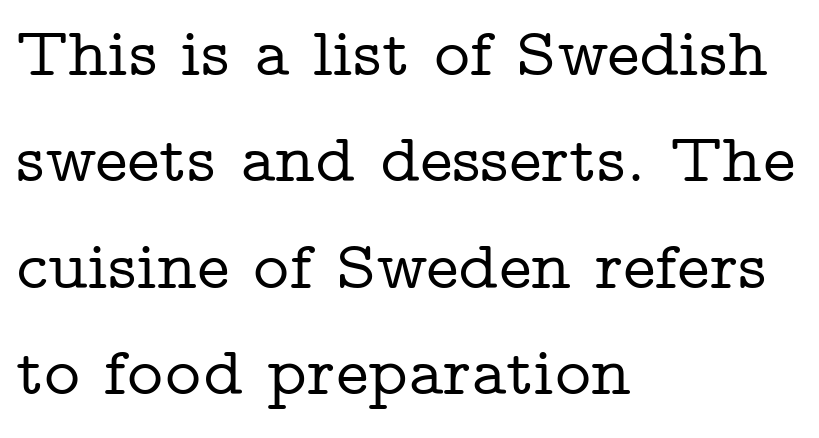
The image shows 69 px wide serif type, upright; set left-aligned, normal line spacing (1.54x), normal letter spacing, not underlined; low stroke contrast and a medium x-height.
